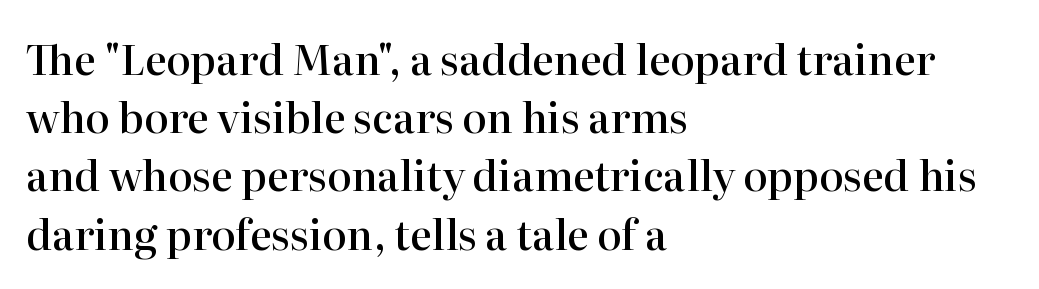
Q: Is the text bold? A: Semi-bold.
Q: Is the text italic (slanted)? A: No, it is upright.
Q: Is the typeface a serif or a sans-serif typeface? A: Serif.
Q: Is the text underlined? A: No.
Q: How is the paragraph aligned? A: Left-aligned.
Q: Is the spacing between letters normal or unusually wide? A: Normal.
Q: Is the spacing between lines tight, normal or loose? A: Normal.
Q: Width (condensed, normal, or wide)? A: Normal.
Q: Stroke contrast? A: High.
Q: x-height? A: Medium.
Q: Monospaced? A: No.
